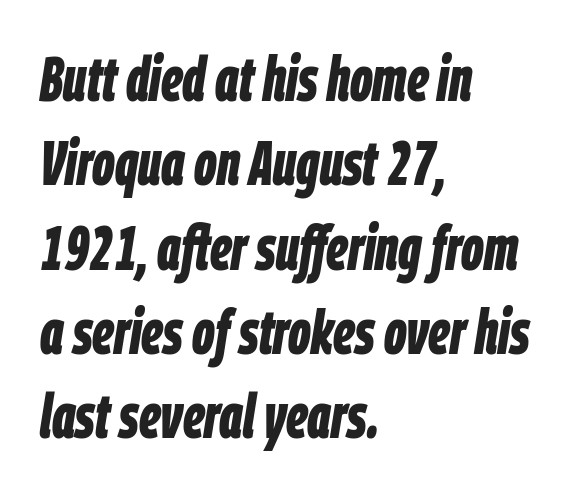
{"italic": "yes", "lean": "right", "slant_degrees": 9, "bold": "yes", "weight": "bold", "width": "condensed", "stroke_contrast": "low", "x_height": "large", "monospaced": "no", "underline": "no", "align": "left", "line_spacing": "normal", "line_spacing_ratio": 1.36, "letter_spacing": "normal", "letter_spacing_em": 0.0, "glyph_px": 62}
